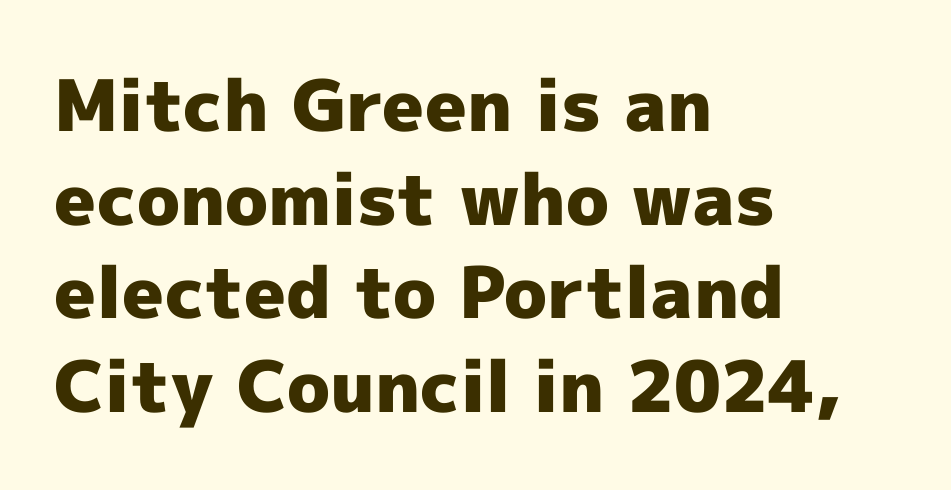
Q: Is the text bold? A: Yes.
Q: Is the text italic (slanted)? A: No, it is upright.
Q: Is the typeface a serif or a sans-serif typeface? A: Sans-serif.
Q: Is the text underlined? A: No.
Q: How is the paragraph aligned? A: Left-aligned.
Q: Is the spacing between letters normal or unusually wide? A: Normal.
Q: Is the spacing between lines tight, normal or loose? A: Normal.
Q: Width (condensed, normal, or wide)? A: Normal.
Q: x-height? A: Medium.
Q: Monospaced? A: No.
